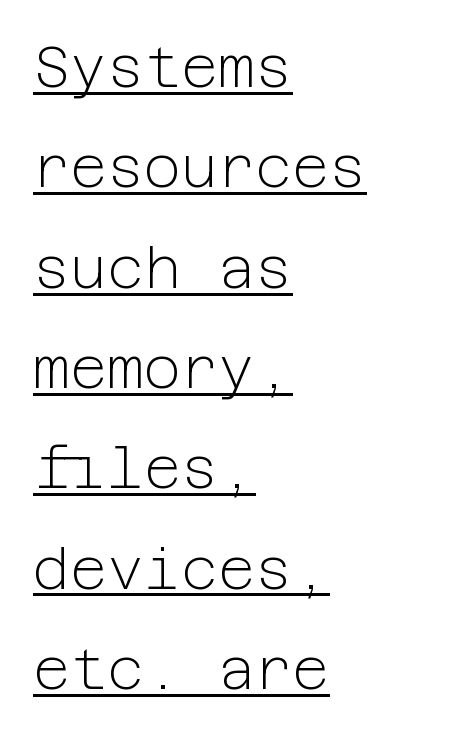
Q: Is the text bold? A: No.
Q: Is the text italic (slanted)? A: No, it is upright.
Q: Is the typeface a serif or a sans-serif typeface? A: Sans-serif.
Q: Is the text underlined? A: Yes.
Q: How is the paragraph aligned? A: Left-aligned.
Q: Is the spacing between letters normal or unusually wide? A: Normal.
Q: Width (condensed, normal, or wide)? A: Normal.
Q: Stroke contrast? A: Low.
Q: x-height? A: Medium.
